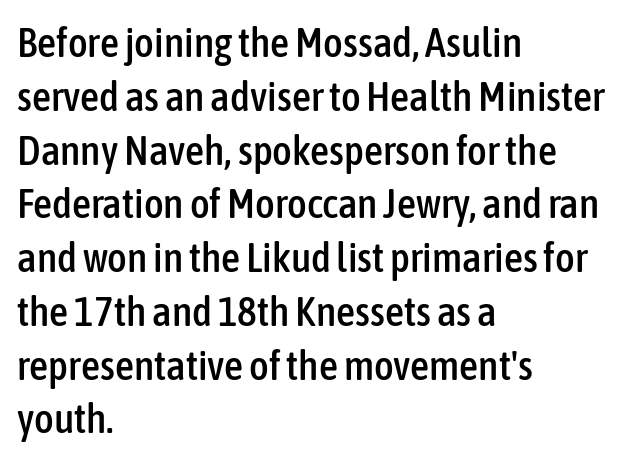
Q: Is the text italic (slanted)? A: No, it is upright.
Q: Is the typeface a serif or a sans-serif typeface? A: Sans-serif.
Q: Is the text underlined? A: No.
Q: How is the paragraph aligned? A: Left-aligned.
Q: Is the spacing between letters normal or unusually wide? A: Normal.
Q: Is the spacing between lines tight, normal or loose? A: Normal.
Q: Width (condensed, normal, or wide)? A: Condensed.
Q: Stroke contrast? A: Low.
Q: x-height? A: Medium.
Q: Monospaced? A: No.
